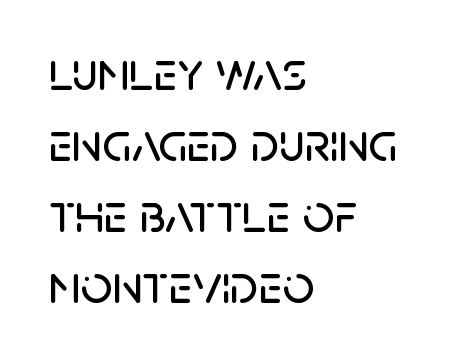
Q: Is the text italic (slanted)? A: No, it is upright.
Q: Is the typeface a serif or a sans-serif typeface? A: Sans-serif.
Q: Is the text underlined? A: No.
Q: How is the paragraph aligned? A: Left-aligned.
Q: Is the spacing between letters normal or unusually wide? A: Normal.
Q: Is the spacing between lines tight, normal or loose? A: Normal.
Q: Width (condensed, normal, or wide)? A: Normal.
Q: Stroke contrast? A: Low.
Q: x-height? A: Large.
Q: Monospaced? A: No.
